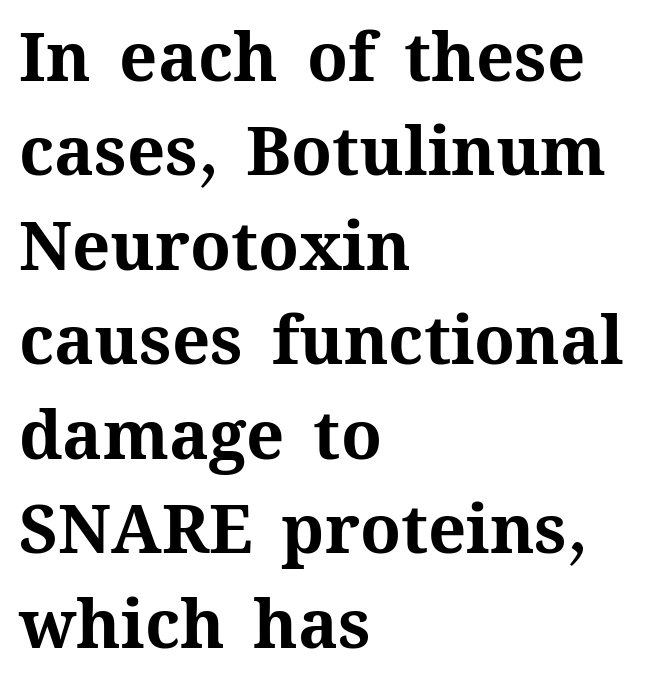
The image shows 67 px bold type, upright; set left-aligned, normal line spacing (1.41x), normal letter spacing, not underlined; medium stroke contrast and a medium x-height.
